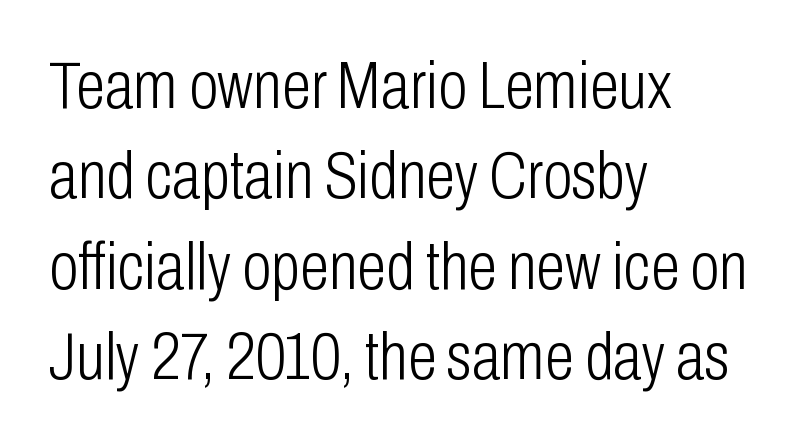
{"serif": "no", "italic": "no", "bold": "no", "weight": "light", "width": "condensed", "stroke_contrast": "low", "x_height": "medium", "monospaced": "no", "underline": "no", "align": "left", "line_spacing": "normal", "line_spacing_ratio": 1.35, "letter_spacing": "normal", "letter_spacing_em": 0.0, "glyph_px": 67}
